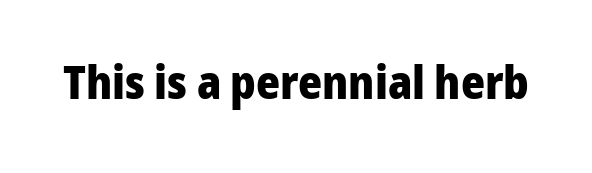
The image shows 46 px heavy sans-serif type, upright; set normal letter spacing, not underlined; low stroke contrast and a medium x-height.
